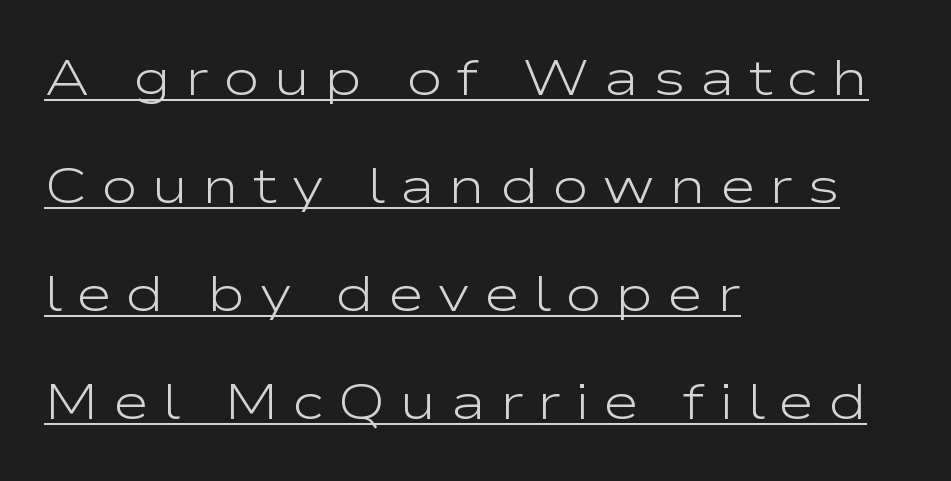
The image shows 50 px light, wide sans-serif type, upright; set left-aligned, loose line spacing (2.16x), unusually wide letter spacing (+0.27 em), underlined; low stroke contrast and a medium x-height.
